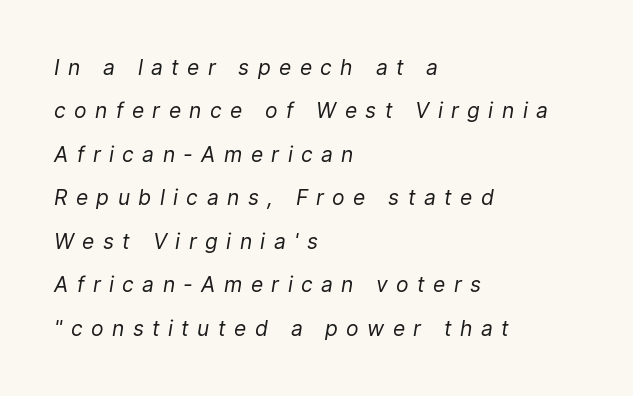
Q: Is the text bold? A: No.
Q: Is the text italic (slanted)? A: Yes, it leans right by about 9 degrees.
Q: Is the text underlined? A: No.
Q: How is the paragraph aligned? A: Left-aligned.
Q: Is the spacing between letters normal or unusually wide? A: Unusually wide.
Q: Is the spacing between lines tight, normal or loose? A: Loose.
